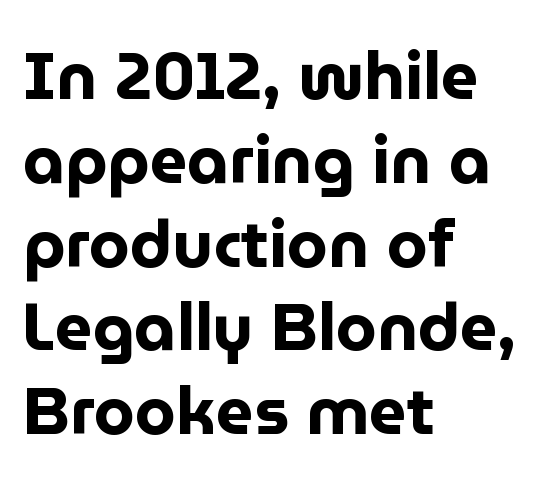
{"serif": "no", "italic": "no", "bold": "yes", "weight": "bold", "width": "normal", "stroke_contrast": "low", "x_height": "medium", "monospaced": "no", "underline": "no", "align": "left", "line_spacing": "normal", "line_spacing_ratio": 1.27, "letter_spacing": "normal", "letter_spacing_em": 0.0, "glyph_px": 66}
